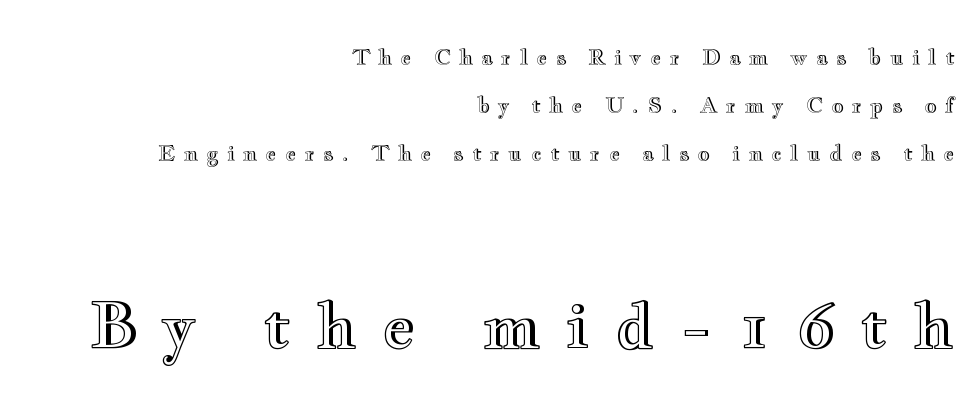
Q: Is the text italic (slanted)? A: No, it is upright.
Q: Is the text underlined? A: No.
Q: How is the paragraph aligned? A: Right-aligned.
Q: Is the spacing between letters normal or unusually wide? A: Unusually wide.
Q: Is the spacing between lines tight, normal or loose? A: Loose.
Q: Which block of text is set in a larger size, the first (top) or the second (bottom)? A: The second (bottom) one.
Q: Width (condensed, normal, or wide)? A: Wide.
Q: x-height? A: Small.
Q: Monospaced? A: No.
